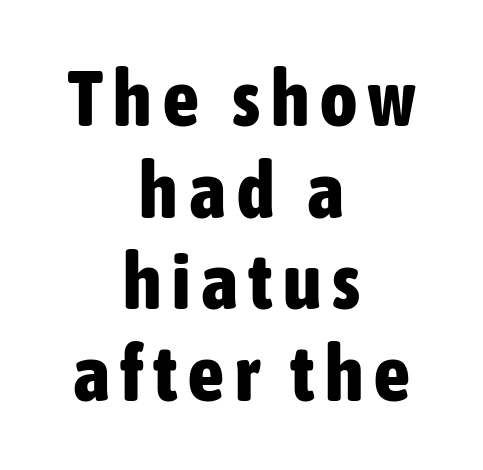
The type sits square on the baseline with zero lean. Every row of glyphs is offset so its center matches the block's center. A typesetter would label this face a sans. Looks like regular typesetting: each glyph gets only the width it needs. Glance below the letters and you will spot only blank space.
